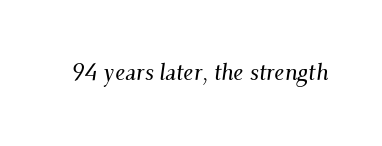
Emphasis-style slanted type is in use. Observe the ordinary spacing: letters are neighbours, not strangers. No word sits above an underline.
